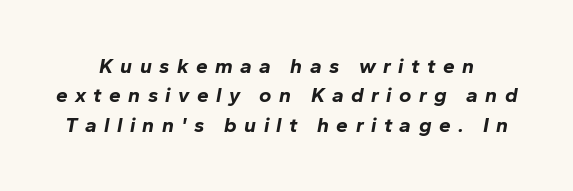
Q: Is the text bold? A: Yes.
Q: Is the text italic (slanted)? A: Yes, it leans right by about 10 degrees.
Q: Is the text underlined? A: No.
Q: How is the paragraph aligned? A: Centered.
Q: Is the spacing between letters normal or unusually wide? A: Unusually wide.
Q: Is the spacing between lines tight, normal or loose? A: Normal.
